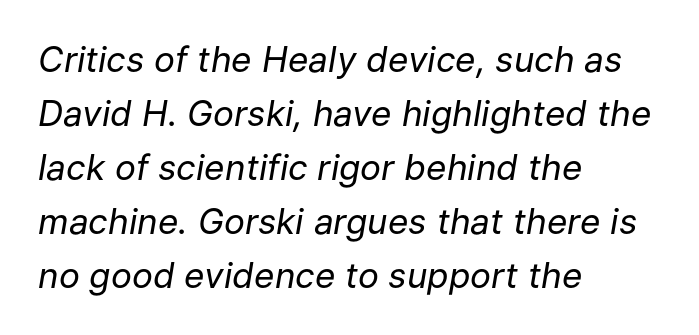
{"italic": "yes", "lean": "right", "slant_degrees": 9, "bold": "no", "weight": "regular", "width": "normal", "stroke_contrast": "low", "x_height": "medium", "monospaced": "no", "underline": "no", "align": "left", "line_spacing": "normal", "line_spacing_ratio": 1.54, "letter_spacing": "normal", "letter_spacing_em": 0.0, "glyph_px": 35}
